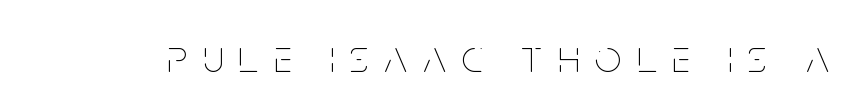
This rendering features lettering with no underline. This rendering widens character spacing well past its baseline value. Character widths vary here, with narrow letters taking less room than wide ones. Every character sits straight up, as roman type does. Stems and bowls with no extra thickness — not bold.
